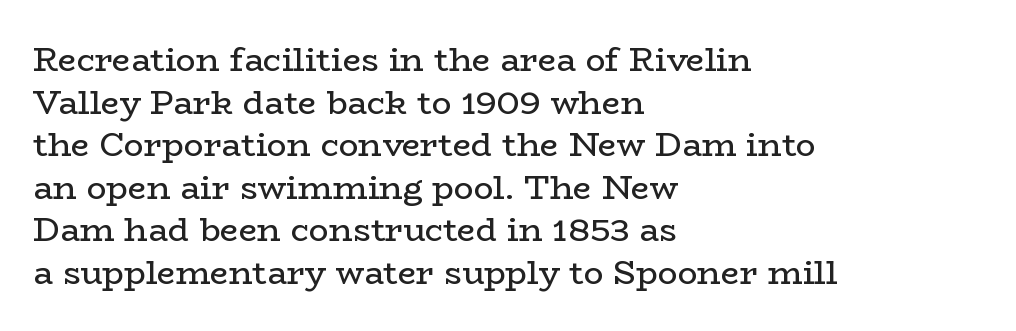
The image shows 33 px regular-weight, wide serif type, upright; set left-aligned, normal line spacing (1.29x), normal letter spacing, not underlined; low stroke contrast and a medium x-height.
